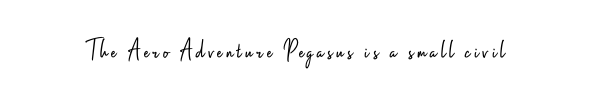
The space directly below the letters is spotless. The letters look calm and open, with moderate or lighter stems.
